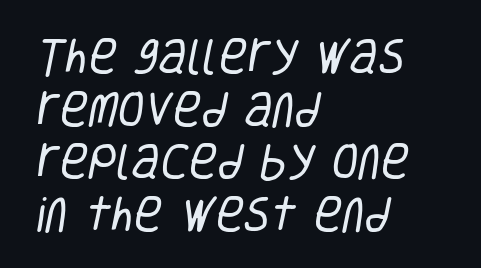
Q: Is the text bold? A: No.
Q: Is the typeface a serif or a sans-serif typeface? A: Sans-serif.
Q: Is the text underlined? A: No.
Q: How is the paragraph aligned? A: Left-aligned.
Q: Is the spacing between letters normal or unusually wide? A: Normal.
Q: Is the spacing between lines tight, normal or loose? A: Normal.
Q: Width (condensed, normal, or wide)? A: Condensed.
Q: Stroke contrast? A: Low.
Q: x-height? A: Large.
Q: Monospaced? A: No.
